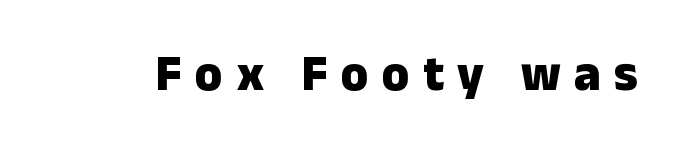
{"serif": "no", "italic": "no", "bold": "yes", "weight": "heavy", "width": "normal", "stroke_contrast": "low", "x_height": "medium", "monospaced": "no", "underline": "no", "letter_spacing": "wide", "letter_spacing_em": 0.27, "glyph_px": 50}
